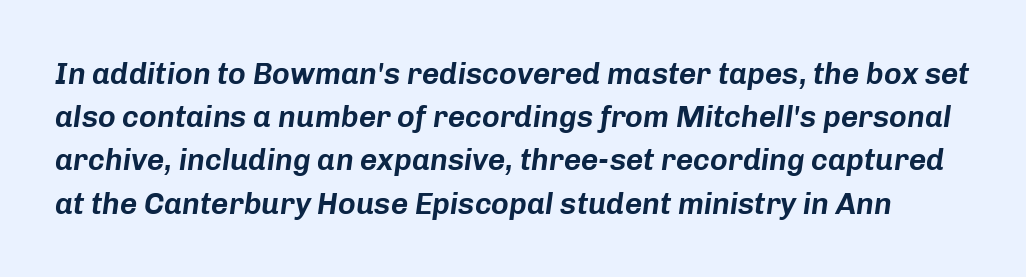
The image shows 30 px text type, italic (leaning right); set normal line spacing (1.44x), normal letter spacing, not underlined; low stroke contrast and a medium x-height.
